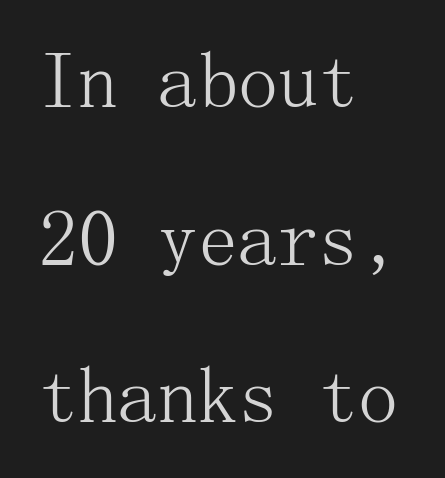
Unlike a clean sans, this face finishes its strokes with serifs. The setting favours the left margin, as ordinary paragraphs usually do. The font is comparable to plain body text, perhaps lighter. Caption: standard tracking, unaltered.
